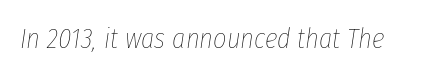
Q: Is the text bold? A: No.
Q: Is the text italic (slanted)? A: Yes, it leans right by about 8 degrees.
Q: Is the text underlined? A: No.
Q: Is the spacing between letters normal or unusually wide? A: Normal.
Q: Width (condensed, normal, or wide)? A: Condensed.
Q: Stroke contrast? A: Low.
Q: x-height? A: Medium.
Q: Monospaced? A: No.
